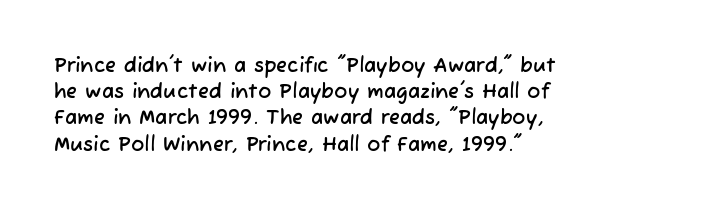
{"underline": "no", "align": "left", "line_spacing": "normal", "line_spacing_ratio": 1.31, "letter_spacing": "normal", "letter_spacing_em": 0.0, "glyph_px": 20}
